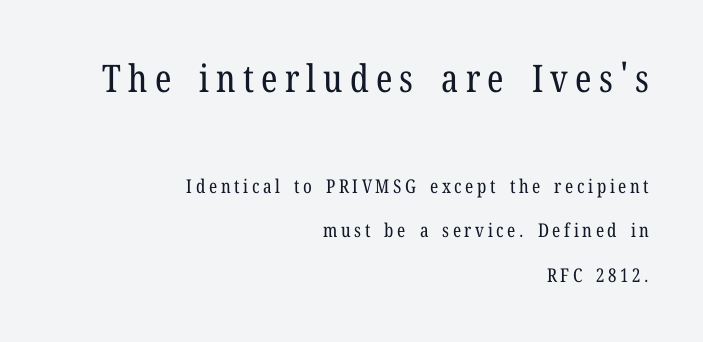
{"serif": "yes", "italic": "no", "bold": "no", "weight": "regular", "width": "condensed", "stroke_contrast": "low", "x_height": "medium", "monospaced": "no", "underline": "no", "align": "right", "line_spacing": "loose", "line_spacing_ratio": 2.35, "larger_block": "first", "size_ratio": 2.0, "glyph_px": 38}
